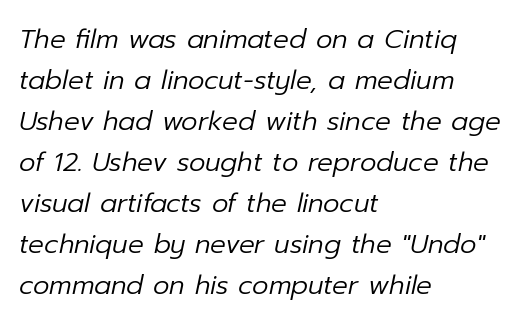
{"italic": "yes", "lean": "right", "slant_degrees": 12, "bold": "no", "underline": "no", "align": "left", "line_spacing": "normal", "line_spacing_ratio": 1.58, "letter_spacing": "normal", "letter_spacing_em": 0.0, "glyph_px": 26}
